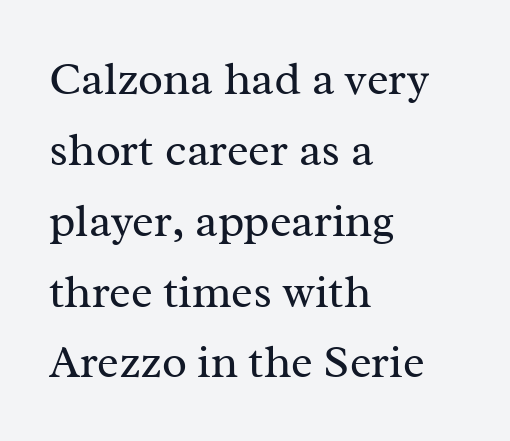
{"serif": "yes", "italic": "no", "bold": "no", "weight": "regular", "width": "normal", "stroke_contrast": "medium", "x_height": "medium", "monospaced": "no", "underline": "no", "align": "left", "line_spacing": "normal", "line_spacing_ratio": 1.54, "letter_spacing": "normal", "letter_spacing_em": 0.0, "glyph_px": 46}
